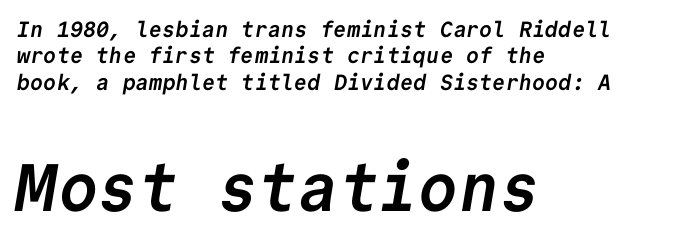
Q: Is the text bold? A: Yes.
Q: Is the typeface a serif or a sans-serif typeface? A: Sans-serif.
Q: Is the text underlined? A: No.
Q: How is the paragraph aligned? A: Left-aligned.
Q: Is the spacing between letters normal or unusually wide? A: Normal.
Q: Which block of text is set in a larger size, the first (top) or the second (bottom)? A: The second (bottom) one.
Q: Width (condensed, normal, or wide)? A: Normal.
Q: Stroke contrast? A: Low.
Q: x-height? A: Medium.
Q: Monospaced? A: Yes.
